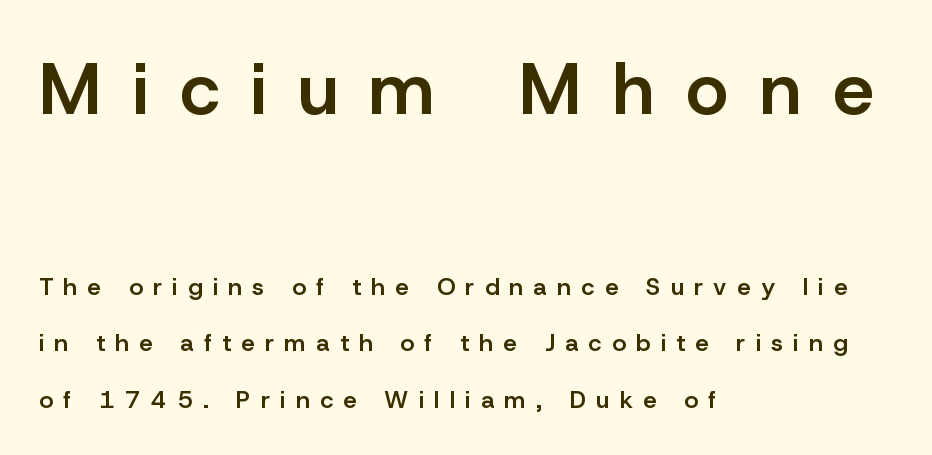
The image shows 73 px semibold sans-serif type, upright; set left-aligned, loose line spacing (2.36x), unusually wide letter spacing (+0.43 em), not underlined; the first (top) block is 3.04x larger; low stroke contrast and a medium x-height.
